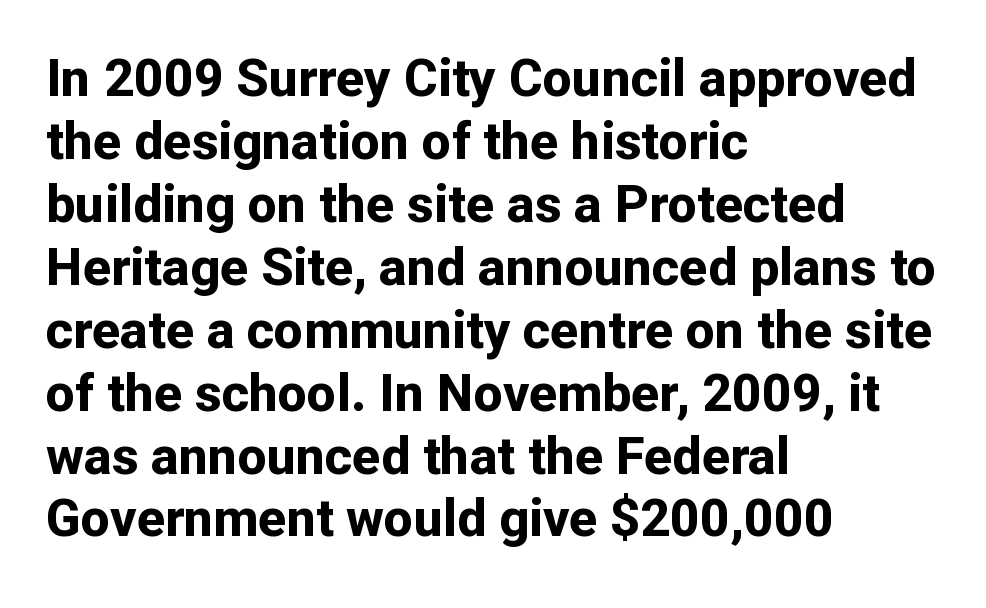
Q: Is the text bold? A: Yes.
Q: Is the text italic (slanted)? A: No, it is upright.
Q: Is the typeface a serif or a sans-serif typeface? A: Sans-serif.
Q: Is the text underlined? A: No.
Q: How is the paragraph aligned? A: Left-aligned.
Q: Is the spacing between letters normal or unusually wide? A: Normal.
Q: Width (condensed, normal, or wide)? A: Normal.
Q: Stroke contrast? A: Low.
Q: x-height? A: Medium.
Q: Monospaced? A: No.
